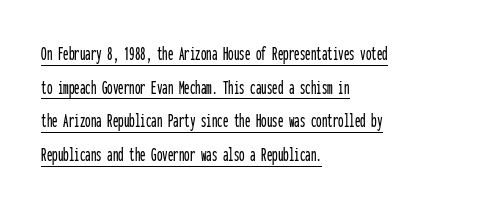
{"italic": "no", "underline": "yes", "align": "left", "line_spacing": "normal", "line_spacing_ratio": 1.53, "letter_spacing": "normal", "letter_spacing_em": 0.0, "glyph_px": 22}
